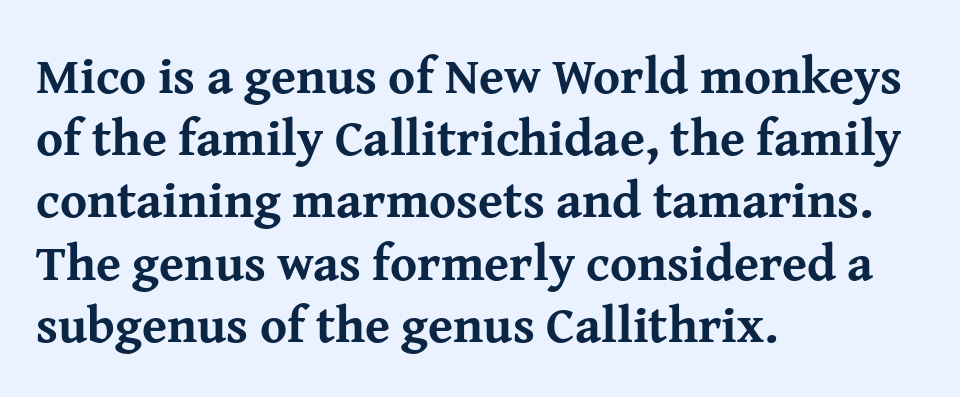
{"serif": "yes", "italic": "no", "bold": "yes", "weight": "bold", "width": "normal", "stroke_contrast": "medium", "x_height": "medium", "monospaced": "no", "underline": "no", "align": "left", "line_spacing_ratio": 1.22, "letter_spacing": "normal", "letter_spacing_em": 0.0, "glyph_px": 51}
